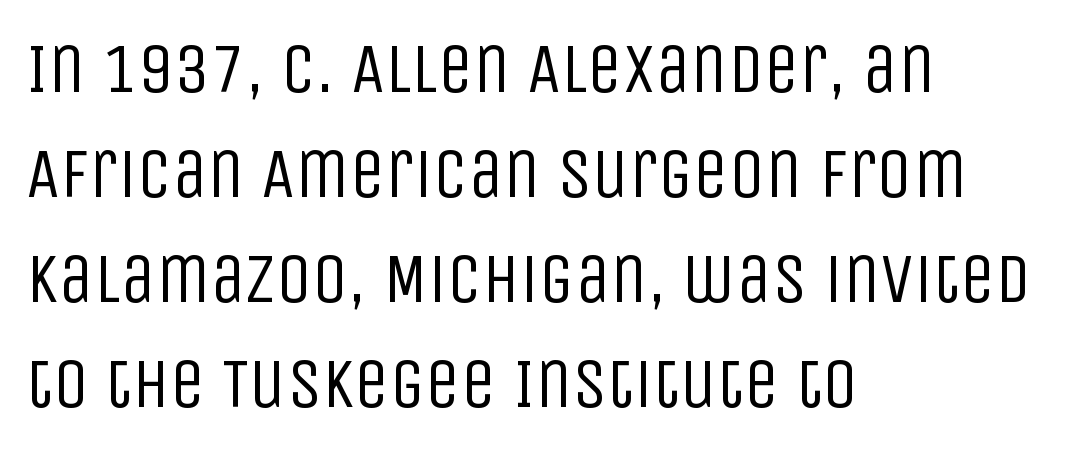
{"serif": "no", "italic": "no", "bold": "no", "weight": "regular", "width": "condensed", "stroke_contrast": "low", "x_height": "large", "monospaced": "no", "underline": "no", "align": "left", "line_spacing": "normal", "line_spacing_ratio": 1.48, "letter_spacing": "normal", "letter_spacing_em": 0.0, "glyph_px": 71}
